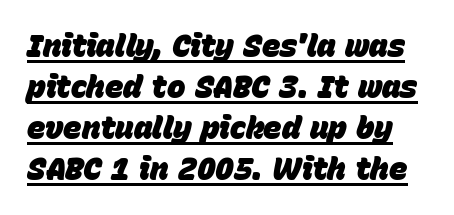
Q: Is the text bold? A: Yes.
Q: Is the text italic (slanted)? A: Yes, it leans right by about 15 degrees.
Q: Is the text underlined? A: Yes.
Q: Is the spacing between letters normal or unusually wide? A: Normal.
Q: Is the spacing between lines tight, normal or loose? A: Normal.
Q: Width (condensed, normal, or wide)? A: Normal.
Q: Stroke contrast? A: Low.
Q: x-height? A: Large.
Q: Monospaced? A: No.
